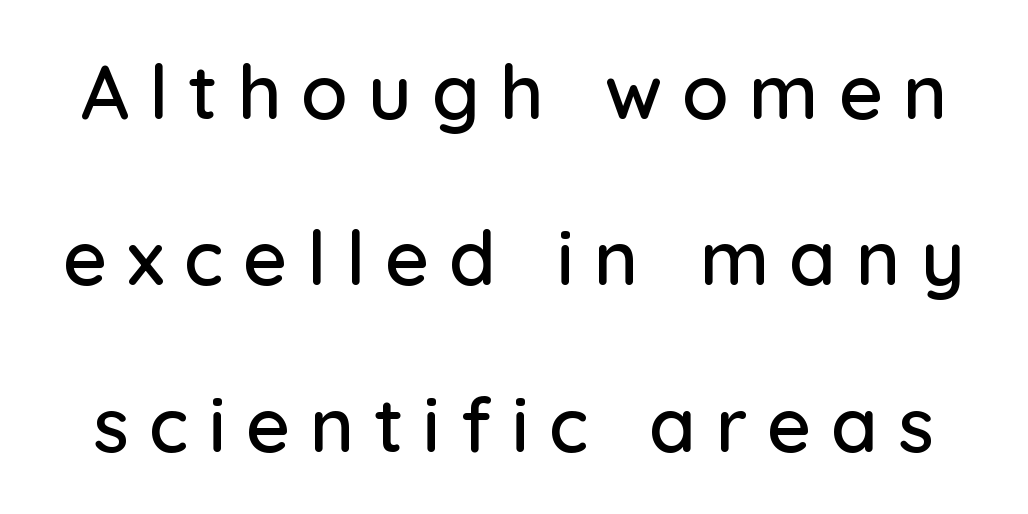
The image shows 76 px sans-serif type, upright; set loose line spacing (2.19x), unusually wide letter spacing (+0.26 em), not underlined; low stroke contrast and a medium x-height.
